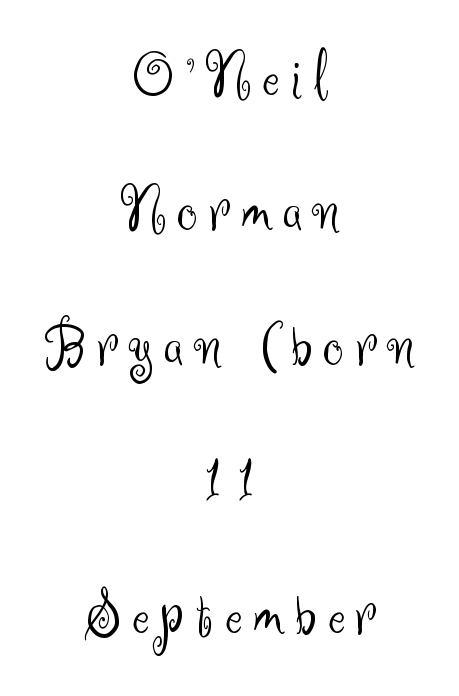
{"serif": "no", "italic": "no", "bold": "no", "weight": "light", "width": "normal", "stroke_contrast": "medium", "x_height": "small", "monospaced": "no", "underline": "no", "align": "center", "line_spacing": "loose", "line_spacing_ratio": 2.1, "glyph_px": 64}
